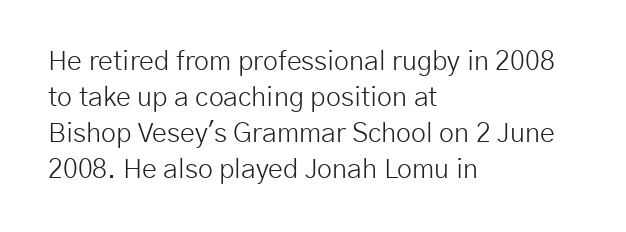
{"italic": "no", "bold": "no", "underline": "no", "align": "left", "line_spacing": "normal", "line_spacing_ratio": 1.33, "letter_spacing": "normal", "letter_spacing_em": 0.0, "glyph_px": 27}
